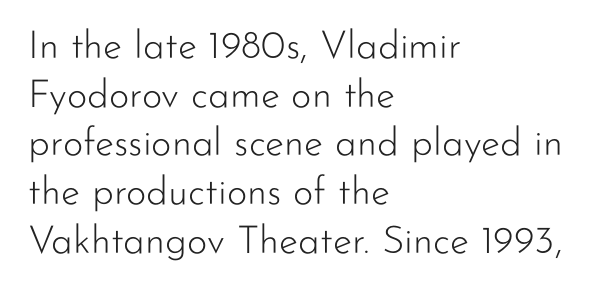
Q: Is the text bold? A: No.
Q: Is the text italic (slanted)? A: No, it is upright.
Q: Is the typeface a serif or a sans-serif typeface? A: Sans-serif.
Q: Is the text underlined? A: No.
Q: How is the paragraph aligned? A: Left-aligned.
Q: Is the spacing between letters normal or unusually wide? A: Normal.
Q: Is the spacing between lines tight, normal or loose? A: Normal.
Q: Width (condensed, normal, or wide)? A: Normal.
Q: Stroke contrast? A: Low.
Q: x-height? A: Small.
Q: Monospaced? A: No.
